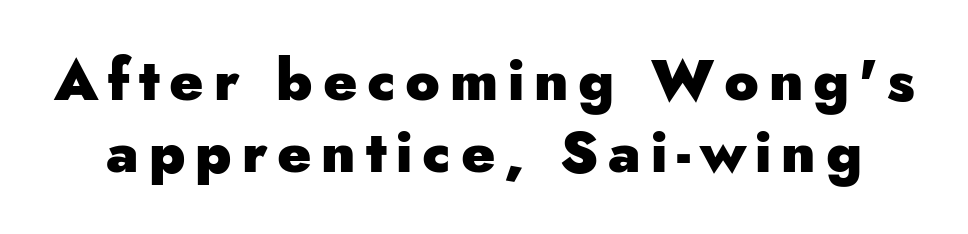
The image shows 57 px heavy sans-serif type, upright; set normal line spacing (1.27x), not underlined; low stroke contrast and a small x-height.
